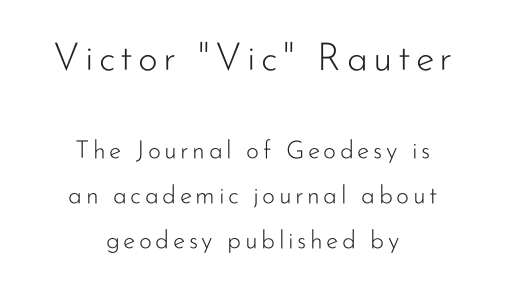
If you folded the block vertically in half, each line would mirror itself in length. Think of a printed novel: that variable character pitch is what you see here. The earlier block is typeset at a bigger size than the later block. A typesetter would label this face a sans. Any mark beneath the type? The region is blank. The lettering holds an erect, upright posture throughout.
